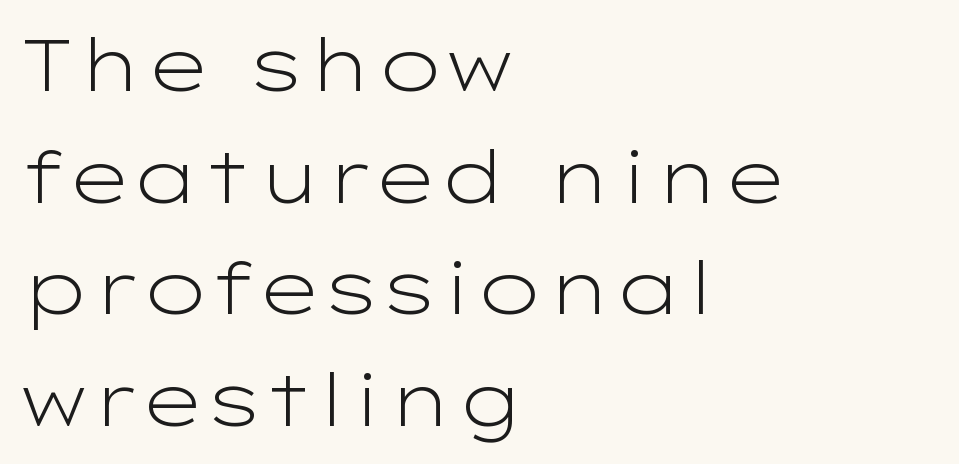
No italicization has been applied; the sample stays upright. The gap between lines stays unmarked. The gaps between neighbouring characters are ordinary and unremarkable. Each line starts at the same left margin while the right side varies.
